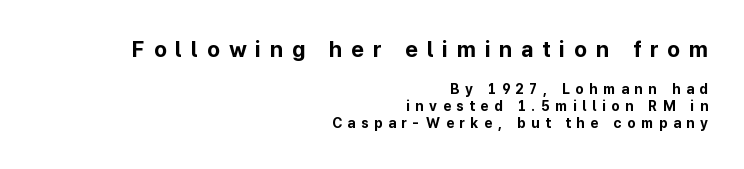
Honestly, there is no underline to notice here at all. Line endings align vertically; line beginnings do not. The gaps between neighbouring characters are conspicuously large. This is the regular roman posture of the typeface. Is the lower block the larger one? No — the upper block carries the bigger type. Look at the stroke-to-counter ratio: heavy, a bold.
